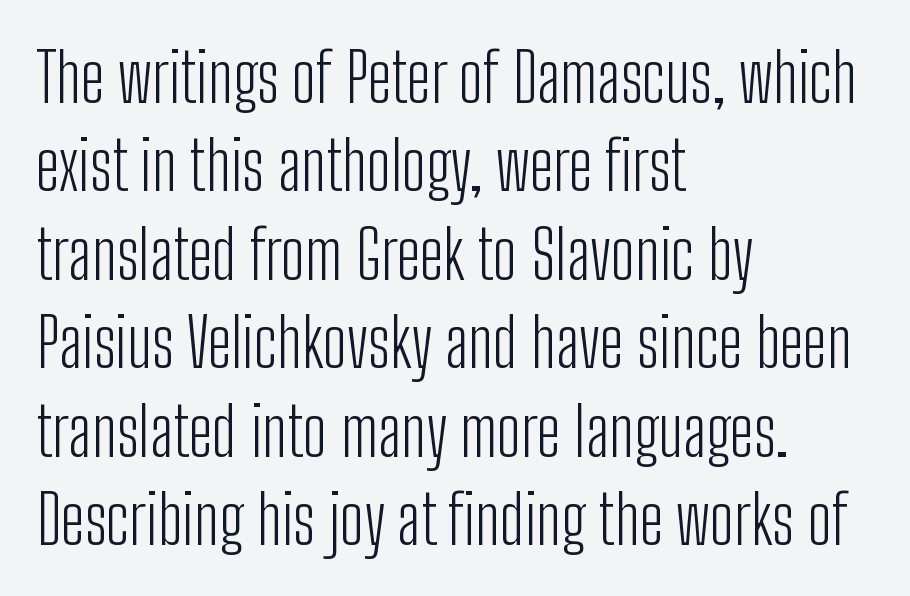
This rendering employs a face without finishing strokes, i.e., a sans-serif. A typesetter would call this proportional, since set widths differ per character. In terms of leading, this rendering sits right in the middle. Clear beneath every line of the passage. The font sits on the lighter half of the weight spectrum, regular included. This is the regular roman posture of the typeface.
